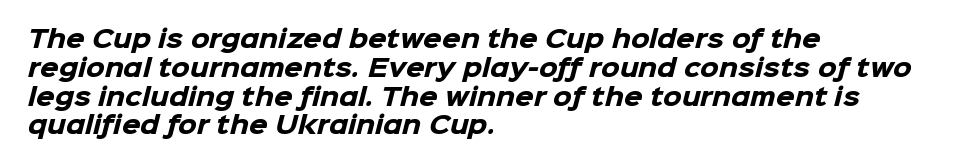
{"bold": "yes", "underline": "no", "align": "left", "line_spacing_ratio": 1.2, "letter_spacing": "normal", "letter_spacing_em": 0.0, "glyph_px": 24}
